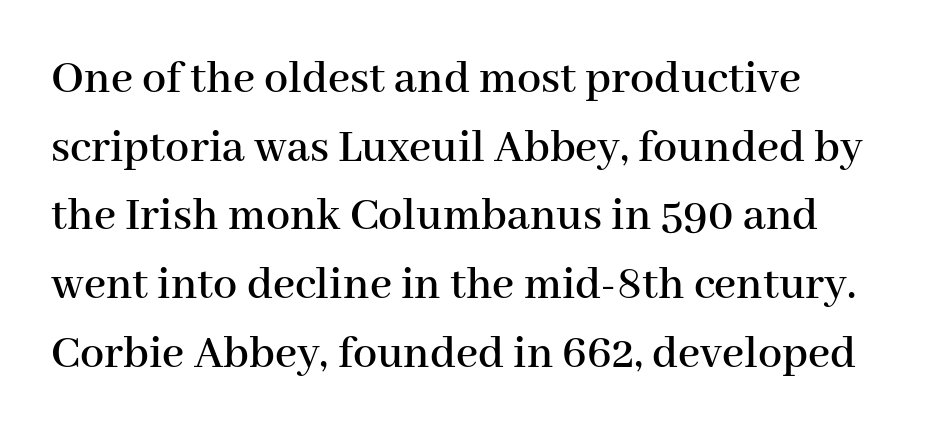
{"serif": "yes", "italic": "no", "width": "normal", "stroke_contrast": "high", "x_height": "medium", "monospaced": "no", "underline": "no", "align": "left", "line_spacing": "normal", "line_spacing_ratio": 1.43, "letter_spacing": "normal", "letter_spacing_em": 0.0, "glyph_px": 48}
